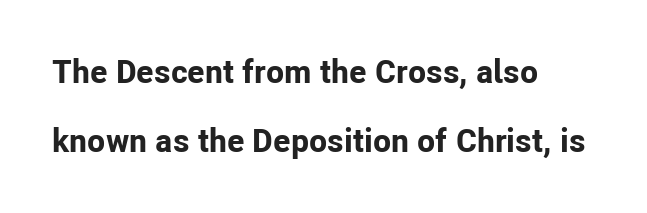
Q: Is the text bold? A: Yes.
Q: Is the text italic (slanted)? A: No, it is upright.
Q: Is the typeface a serif or a sans-serif typeface? A: Sans-serif.
Q: Is the text underlined? A: No.
Q: How is the paragraph aligned? A: Left-aligned.
Q: Is the spacing between letters normal or unusually wide? A: Normal.
Q: Is the spacing between lines tight, normal or loose? A: Loose.
Q: Width (condensed, normal, or wide)? A: Normal.
Q: Stroke contrast? A: Low.
Q: x-height? A: Medium.
Q: Monospaced? A: No.
